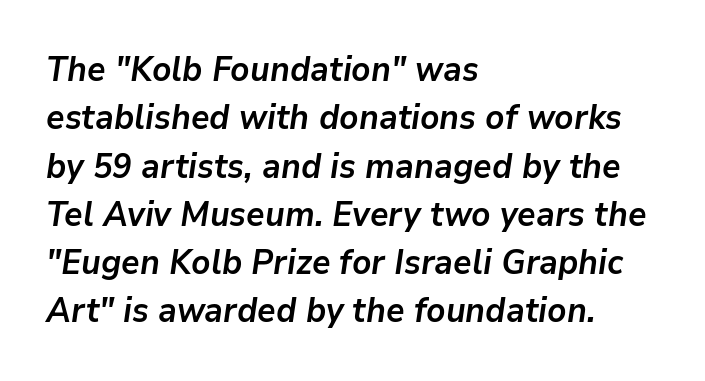
{"italic": "yes", "lean": "right", "slant_degrees": 9, "bold": "yes", "weight": "semibold", "width": "normal", "stroke_contrast": "low", "x_height": "medium", "monospaced": "no", "underline": "no", "align": "left", "line_spacing": "normal", "line_spacing_ratio": 1.42, "letter_spacing": "normal", "letter_spacing_em": 0.0, "glyph_px": 34}
